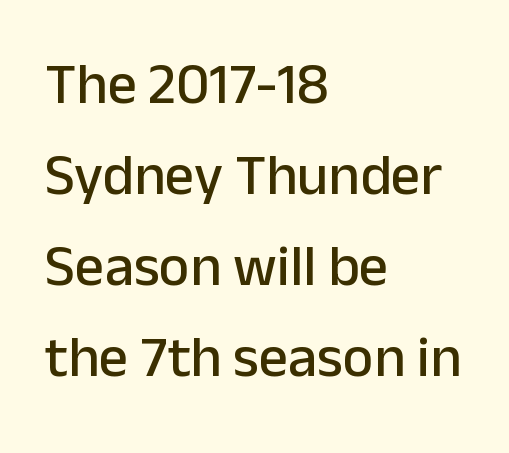
The image shows 58 px sans-serif type, upright; set left-aligned, normal line spacing (1.57x), normal letter spacing, not underlined; low stroke contrast and a medium x-height.
